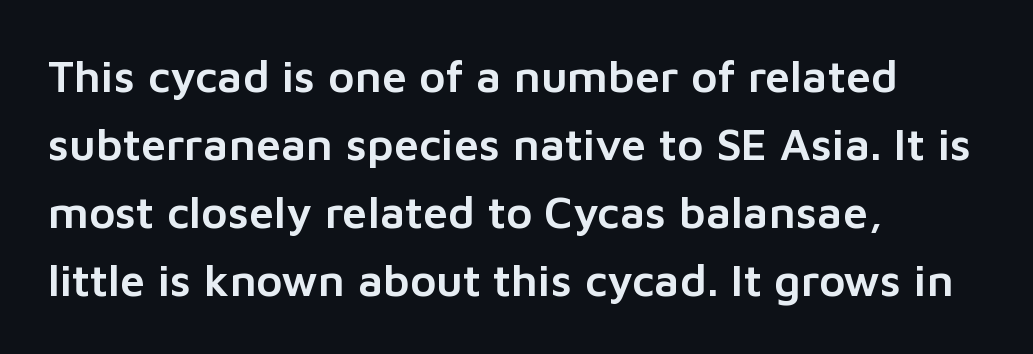
{"serif": "no", "italic": "no", "width": "normal", "stroke_contrast": "low", "x_height": "medium", "monospaced": "no", "underline": "no", "align": "left", "line_spacing": "normal", "line_spacing_ratio": 1.51, "letter_spacing": "normal", "letter_spacing_em": 0.0, "glyph_px": 45}
